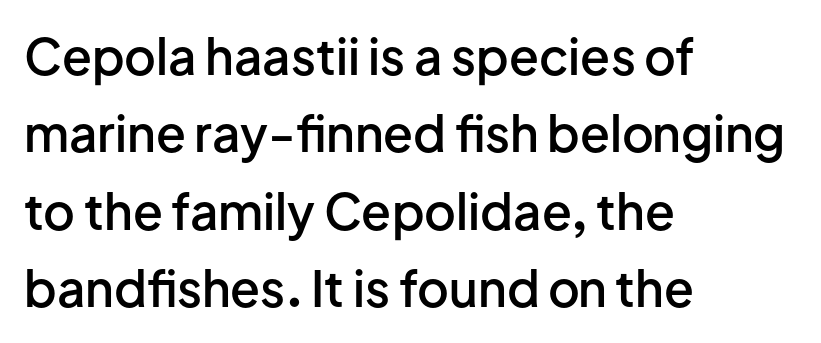
{"serif": "no", "italic": "no", "bold": "semi", "weight": "semibold", "width": "normal", "stroke_contrast": "low", "x_height": "medium", "monospaced": "no", "underline": "no", "align": "left", "line_spacing": "normal", "line_spacing_ratio": 1.58, "letter_spacing": "normal", "letter_spacing_em": 0.0, "glyph_px": 49}
